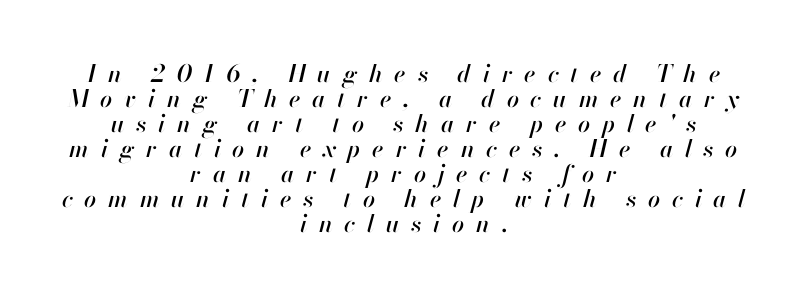
{"italic": "yes", "lean": "right", "slant_degrees": 13, "underline": "no", "align": "center", "line_spacing": "tight", "line_spacing_ratio": 1.04, "letter_spacing": "wide", "letter_spacing_em": 0.49, "glyph_px": 24}
